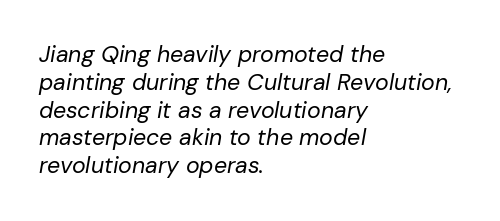
Q: Is the text bold? A: No.
Q: Is the text italic (slanted)? A: Yes, it leans right by about 10 degrees.
Q: Is the text underlined? A: No.
Q: How is the paragraph aligned? A: Left-aligned.
Q: Is the spacing between letters normal or unusually wide? A: Normal.
